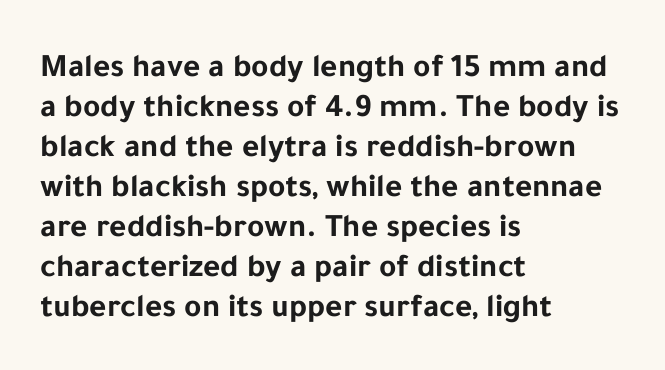
{"serif": "no", "italic": "no", "bold": "yes", "weight": "bold", "width": "normal", "stroke_contrast": "low", "x_height": "medium", "monospaced": "no", "underline": "no", "align": "left", "line_spacing_ratio": 1.21, "letter_spacing": "normal", "letter_spacing_em": 0.0, "glyph_px": 33}
